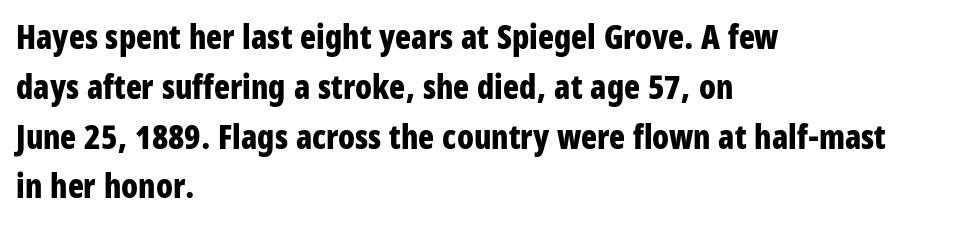
{"serif": "no", "italic": "no", "bold": "yes", "weight": "bold", "width": "condensed", "stroke_contrast": "low", "x_height": "large", "monospaced": "no", "underline": "no", "align": "left", "line_spacing": "normal", "line_spacing_ratio": 1.51, "letter_spacing": "normal", "letter_spacing_em": 0.0, "glyph_px": 33}
